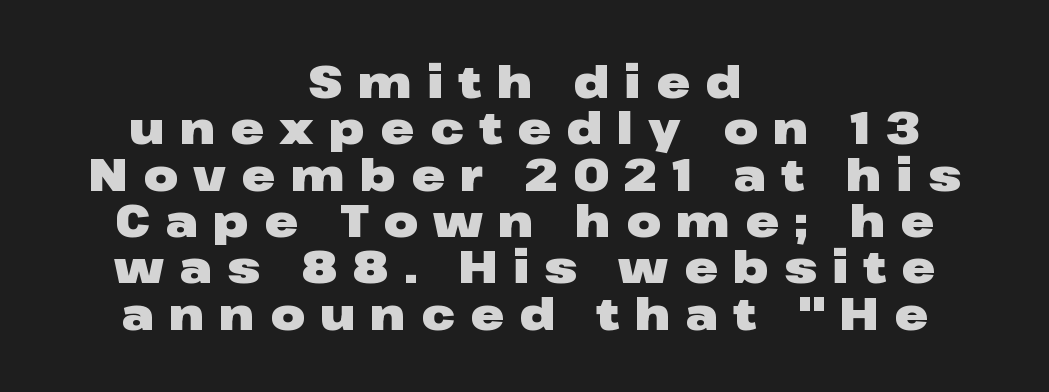
Q: Is the text bold? A: Yes.
Q: Is the text italic (slanted)? A: No, it is upright.
Q: Is the typeface a serif or a sans-serif typeface? A: Sans-serif.
Q: Is the text underlined? A: No.
Q: How is the paragraph aligned? A: Centered.
Q: Is the spacing between letters normal or unusually wide? A: Unusually wide.
Q: Is the spacing between lines tight, normal or loose? A: Tight.
Q: Width (condensed, normal, or wide)? A: Wide.
Q: Stroke contrast? A: Low.
Q: x-height? A: Medium.
Q: Monospaced? A: No.
